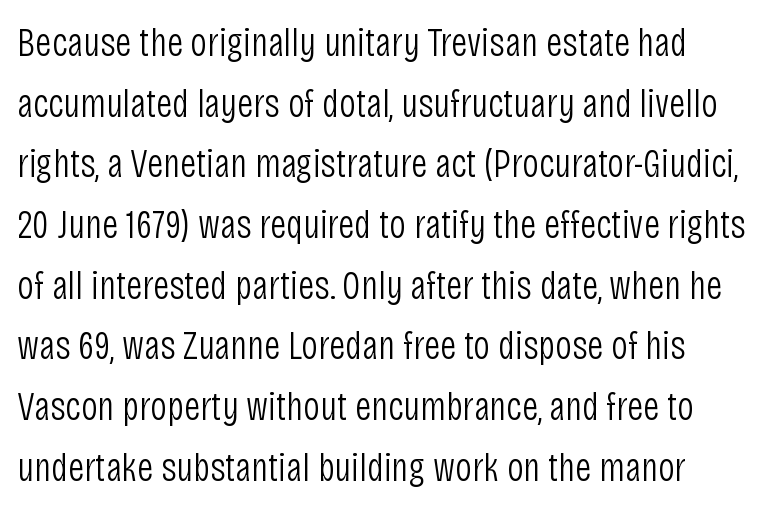
The image shows 41 px light, condensed sans-serif type, upright; set normal line spacing (1.48x), normal letter spacing, not underlined; low stroke contrast and a large x-height.
